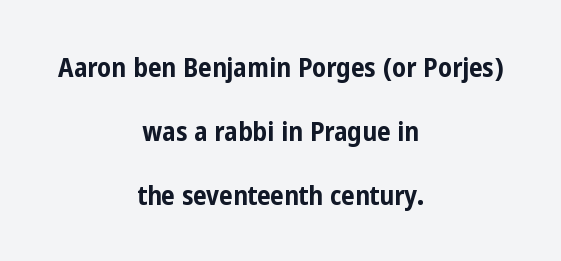
The image shows 27 px bold type, upright; set centered, loose line spacing (2.37x), normal letter spacing, not underlined.
